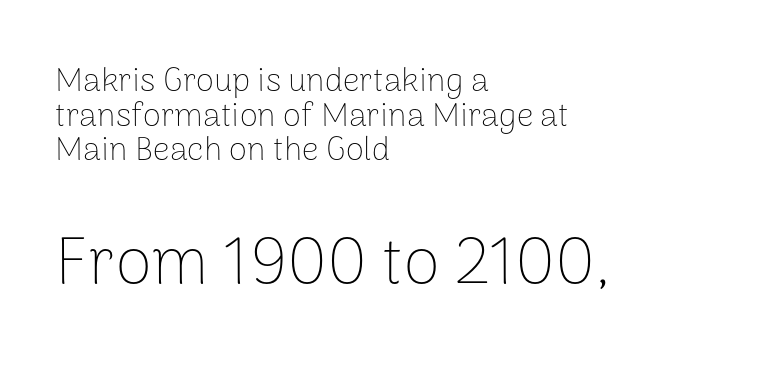
Glyph-to-glyph distance matches everyday printed text. Lines of text with bare space underneath. This reads as an unemphasized weight, regular at the heaviest. A student would notice the bottom passage is typeset larger than what precedes it.
